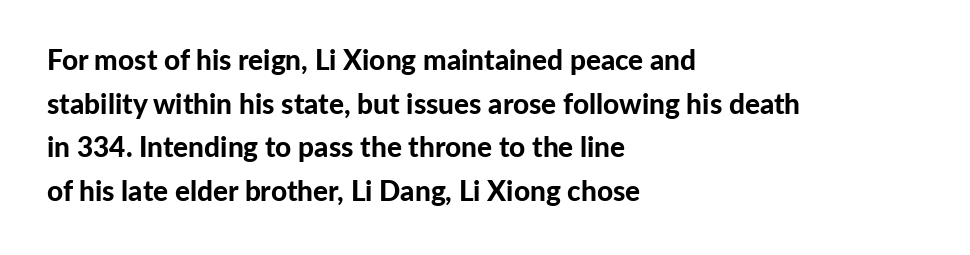
Q: Is the text bold? A: Yes.
Q: Is the text italic (slanted)? A: No, it is upright.
Q: Is the typeface a serif or a sans-serif typeface? A: Sans-serif.
Q: Is the text underlined? A: No.
Q: How is the paragraph aligned? A: Left-aligned.
Q: Is the spacing between letters normal or unusually wide? A: Normal.
Q: Is the spacing between lines tight, normal or loose? A: Normal.
Q: Width (condensed, normal, or wide)? A: Normal.
Q: Stroke contrast? A: Low.
Q: x-height? A: Medium.
Q: Monospaced? A: No.
